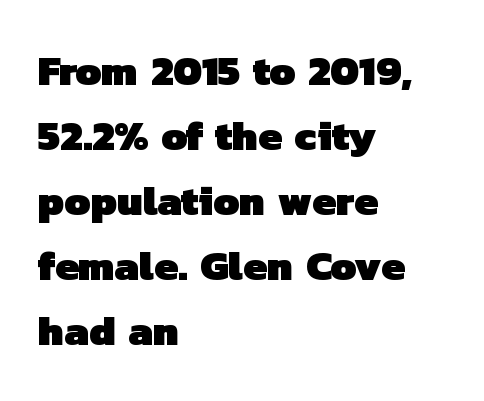
The gap between lines stays unmarked. Is this a fixed-width face? No — the glyphs have proportional, varying widths. The characters display no serif detailing; their extremities are plain. Weight: bold.
